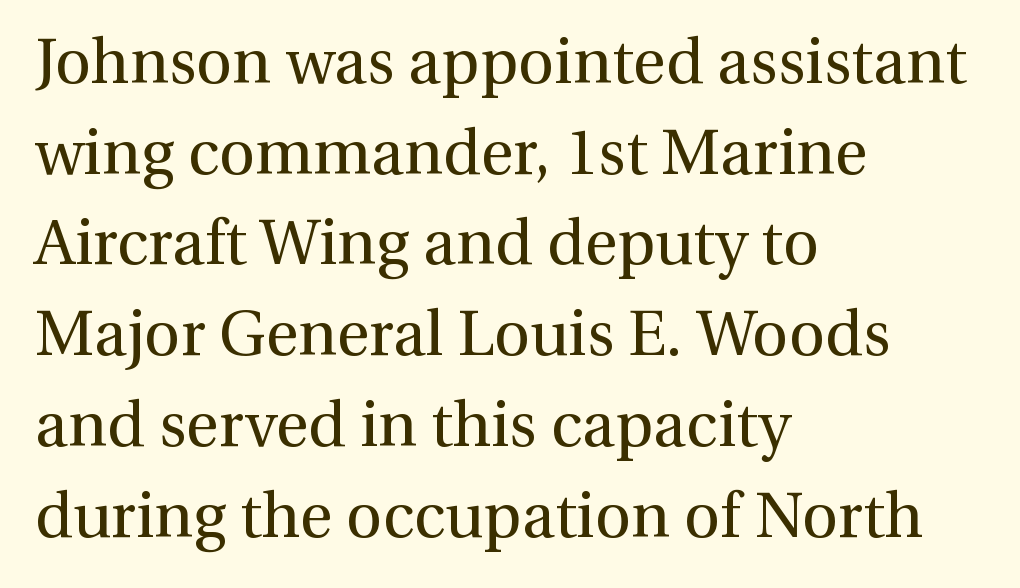
Q: Is the text bold? A: No.
Q: Is the text italic (slanted)? A: No, it is upright.
Q: Is the typeface a serif or a sans-serif typeface? A: Serif.
Q: Is the text underlined? A: No.
Q: How is the paragraph aligned? A: Left-aligned.
Q: Is the spacing between letters normal or unusually wide? A: Normal.
Q: Is the spacing between lines tight, normal or loose? A: Normal.
Q: Width (condensed, normal, or wide)? A: Normal.
Q: Stroke contrast? A: Medium.
Q: x-height? A: Medium.
Q: Monospaced? A: No.
